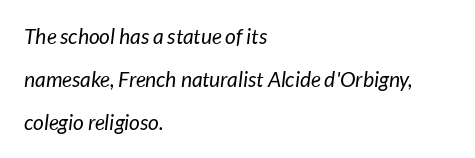
{"bold": "no", "underline": "no", "align": "left", "line_spacing": "loose", "line_spacing_ratio": 2.04, "letter_spacing": "normal", "letter_spacing_em": 0.0, "glyph_px": 21}
